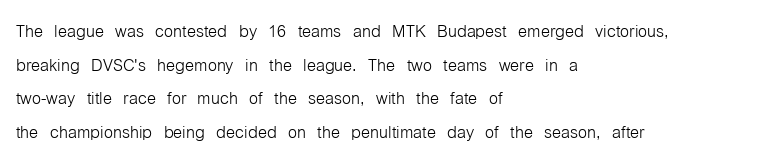
Q: Is the text bold? A: No.
Q: Is the text italic (slanted)? A: No, it is upright.
Q: Is the text underlined? A: No.
Q: How is the paragraph aligned? A: Left-aligned.
Q: Is the spacing between letters normal or unusually wide? A: Normal.
Q: Is the spacing between lines tight, normal or loose? A: Normal.
